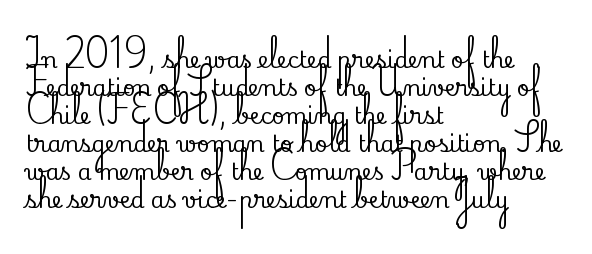
Q: Is the text italic (slanted)? A: No, it is upright.
Q: Is the text underlined? A: No.
Q: How is the paragraph aligned? A: Left-aligned.
Q: Is the spacing between letters normal or unusually wide? A: Normal.
Q: Is the spacing between lines tight, normal or loose? A: Normal.
